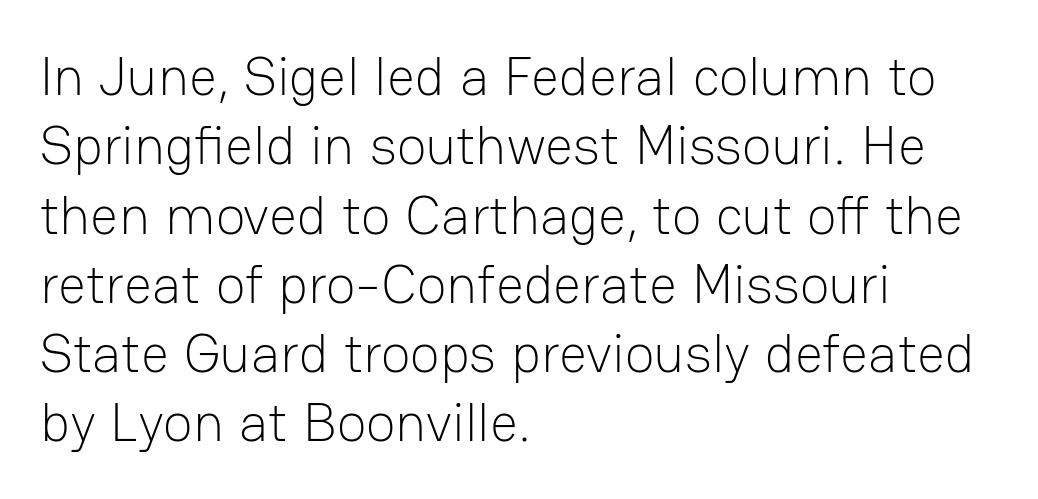
Q: Is the text bold? A: No.
Q: Is the text italic (slanted)? A: No, it is upright.
Q: Is the typeface a serif or a sans-serif typeface? A: Sans-serif.
Q: Is the text underlined? A: No.
Q: How is the paragraph aligned? A: Left-aligned.
Q: Is the spacing between letters normal or unusually wide? A: Normal.
Q: Is the spacing between lines tight, normal or loose? A: Normal.
Q: Width (condensed, normal, or wide)? A: Normal.
Q: Stroke contrast? A: Low.
Q: x-height? A: Medium.
Q: Monospaced? A: No.
